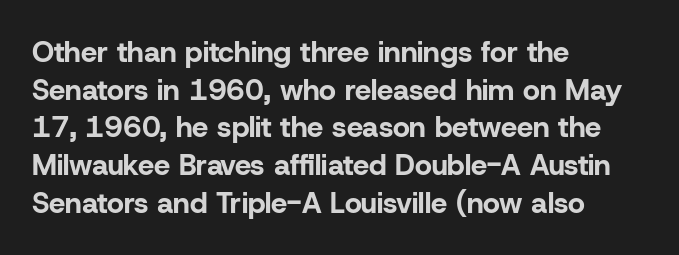
{"serif": "no", "italic": "no", "bold": "yes", "weight": "bold", "width": "normal", "stroke_contrast": "low", "x_height": "medium", "monospaced": "no", "underline": "no", "align": "left", "line_spacing": "normal", "line_spacing_ratio": 1.3, "letter_spacing": "normal", "letter_spacing_em": 0.0, "glyph_px": 29}
